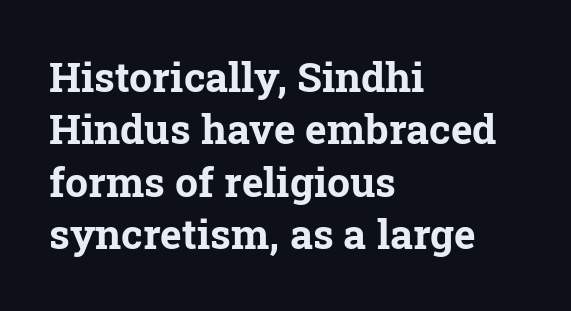
The image shows 41 px bold serif type, upright; set left-aligned, normal line spacing (1.28x), normal letter spacing, not underlined; low stroke contrast and a medium x-height.
